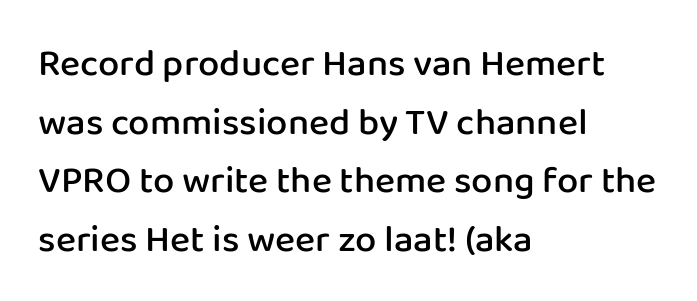
Q: Is the text bold? A: Semi-bold.
Q: Is the text italic (slanted)? A: No, it is upright.
Q: Is the typeface a serif or a sans-serif typeface? A: Sans-serif.
Q: Is the text underlined? A: No.
Q: How is the paragraph aligned? A: Left-aligned.
Q: Is the spacing between letters normal or unusually wide? A: Normal.
Q: Is the spacing between lines tight, normal or loose? A: Normal.
Q: Width (condensed, normal, or wide)? A: Normal.
Q: Stroke contrast? A: Low.
Q: x-height? A: Medium.
Q: Monospaced? A: No.
